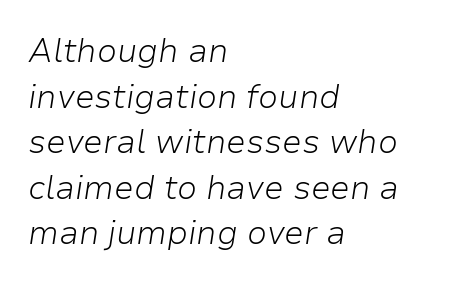
{"italic": "yes", "lean": "right", "slant_degrees": 9, "bold": "no", "weight": "light", "width": "normal", "stroke_contrast": "low", "x_height": "medium", "monospaced": "no", "underline": "no", "align": "left", "line_spacing": "normal", "line_spacing_ratio": 1.38, "letter_spacing": "normal", "letter_spacing_em": 0.0, "glyph_px": 33}
